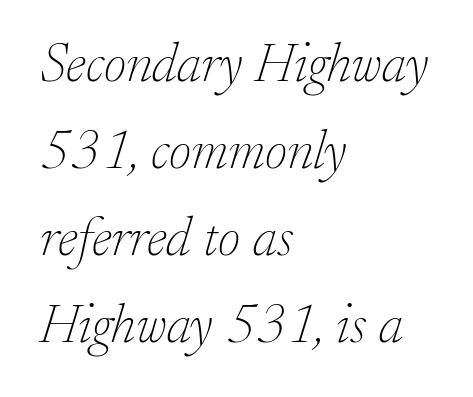
Q: Is the text bold? A: No.
Q: Is the text italic (slanted)? A: Yes, it leans right by about 17 degrees.
Q: Is the typeface a serif or a sans-serif typeface? A: Serif.
Q: Is the text underlined? A: No.
Q: How is the paragraph aligned? A: Left-aligned.
Q: Is the spacing between letters normal or unusually wide? A: Normal.
Q: Is the spacing between lines tight, normal or loose? A: Normal.
Q: Width (condensed, normal, or wide)? A: Normal.
Q: Stroke contrast? A: Low.
Q: x-height? A: Small.
Q: Monospaced? A: No.
